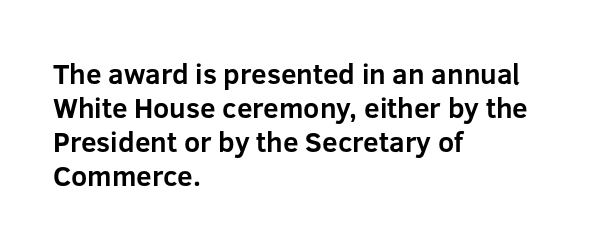
{"serif": "no", "italic": "no", "bold": "yes", "weight": "bold", "width": "normal", "stroke_contrast": "low", "x_height": "medium", "monospaced": "no", "underline": "no", "align": "left", "line_spacing_ratio": 1.22, "letter_spacing": "normal", "letter_spacing_em": 0.0, "glyph_px": 28}
